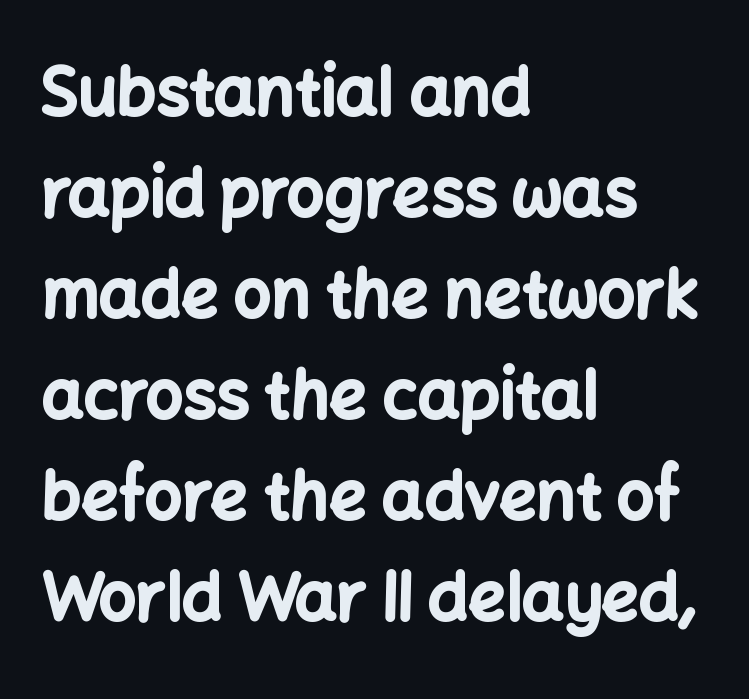
Rendered with straight, roman letterforms. Nope, no serifs anywhere on these letters. No extra tracking has been applied to these lines. Letters rest on an invisible, unmarked baseline. Notice how descenders clear the ascenders below comfortably — that's standard leading. The text block is weighted toward the left margin, trailing off unevenly rightward.
